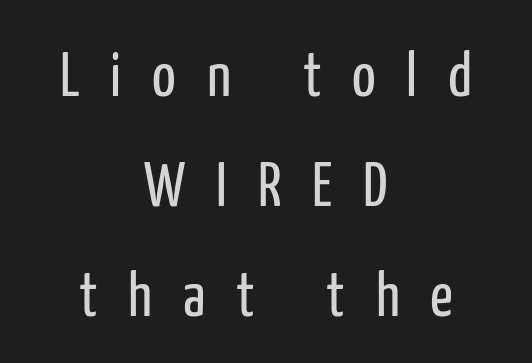
Quick note: underline off. The letterforms stand isolated, each surrounded by extra space. The typography opts for an upright posture over an oblique one. Looks like regular typesetting: each glyph gets only the width it needs.
